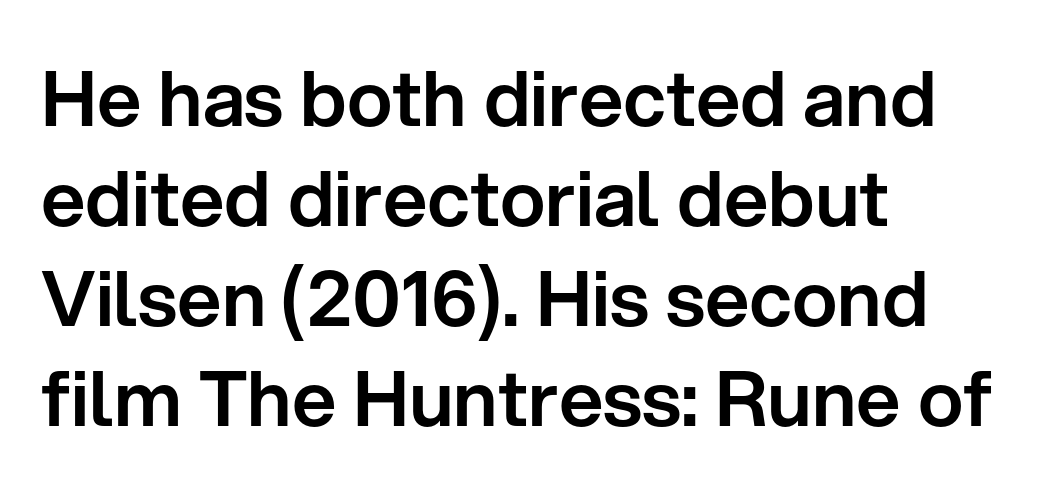
{"serif": "no", "italic": "no", "width": "normal", "stroke_contrast": "low", "x_height": "medium", "monospaced": "no", "underline": "no", "align": "left", "line_spacing": "normal", "line_spacing_ratio": 1.3, "letter_spacing": "normal", "letter_spacing_em": 0.0, "glyph_px": 77}
